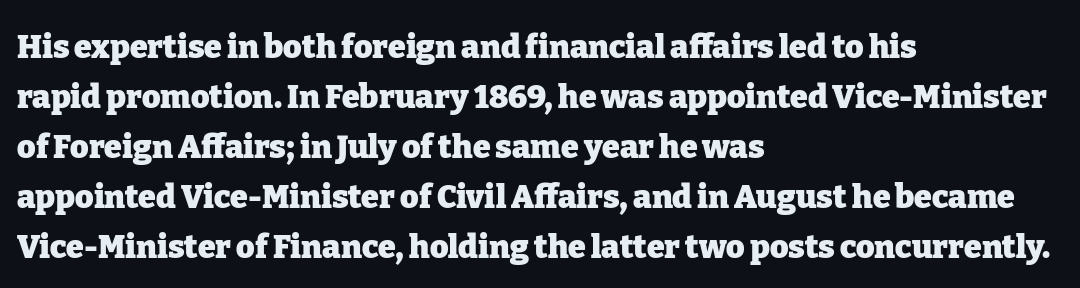
Q: Is the text bold? A: Yes.
Q: Is the text italic (slanted)? A: No, it is upright.
Q: Is the typeface a serif or a sans-serif typeface? A: Serif.
Q: Is the text underlined? A: No.
Q: How is the paragraph aligned? A: Left-aligned.
Q: Is the spacing between letters normal or unusually wide? A: Normal.
Q: Is the spacing between lines tight, normal or loose? A: Normal.
Q: Width (condensed, normal, or wide)? A: Normal.
Q: Stroke contrast? A: Low.
Q: x-height? A: Medium.
Q: Monospaced? A: No.
